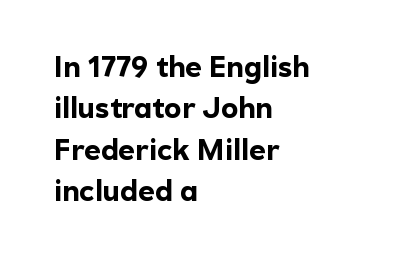
Q: Is the text bold? A: Yes.
Q: Is the text italic (slanted)? A: No, it is upright.
Q: Is the typeface a serif or a sans-serif typeface? A: Sans-serif.
Q: Is the text underlined? A: No.
Q: How is the paragraph aligned? A: Left-aligned.
Q: Is the spacing between letters normal or unusually wide? A: Normal.
Q: Is the spacing between lines tight, normal or loose? A: Normal.
Q: Width (condensed, normal, or wide)? A: Normal.
Q: x-height? A: Medium.
Q: Monospaced? A: No.
